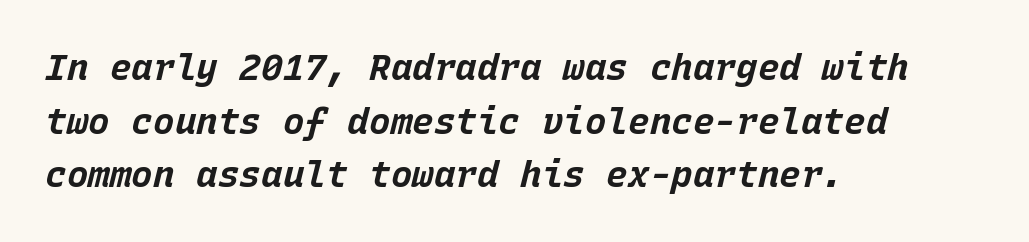
{"italic": "yes", "lean": "right", "slant_degrees": 15, "bold": "yes", "weight": "bold", "width": "normal", "stroke_contrast": "low", "x_height": "large", "monospaced": "yes", "underline": "no", "align": "left", "line_spacing": "normal", "line_spacing_ratio": 1.49, "letter_spacing": "normal", "letter_spacing_em": 0.0, "glyph_px": 36}
